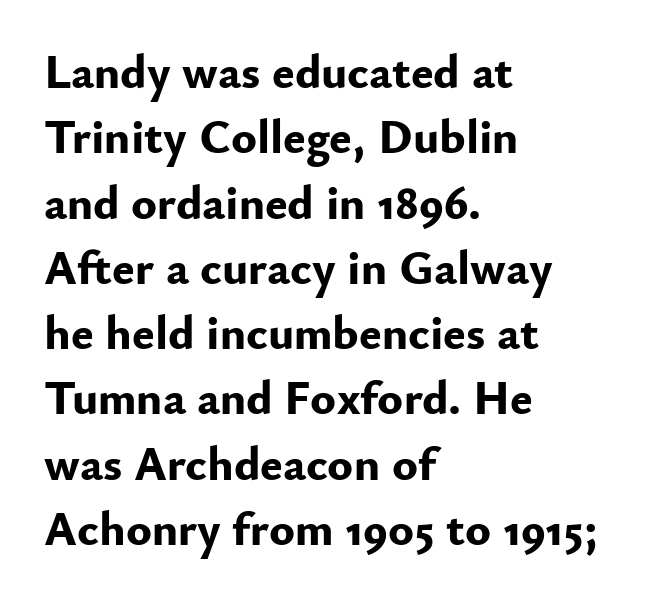
A typesetter would mark this as roman, not italic. Are there feet on the stems? There aren't — it's a sans. Baseline-to-baseline distance is the conventional proportion of letter height. In terms of letterspacing, this is plain default setting. The rendering uses natural spacing where letterforms have individual widths.
